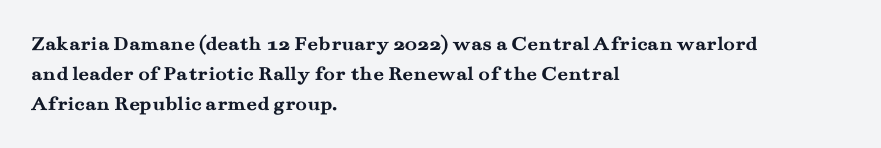
The font's upright variant was chosen for this text. These lines keep a tight, regular rhythm from letter to letter. Notice how thick the strokes are: this is what a full bold looks like. These lines sit exactly where default settings would place them.
